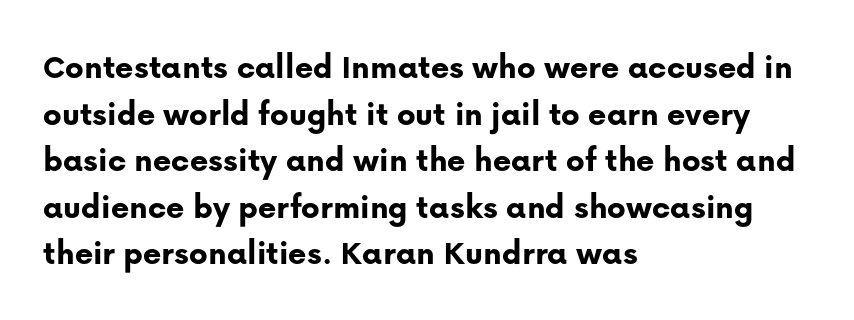
{"serif": "no", "italic": "no", "bold": "yes", "weight": "bold", "width": "normal", "stroke_contrast": "low", "x_height": "medium", "monospaced": "no", "underline": "no", "align": "left", "line_spacing": "normal", "line_spacing_ratio": 1.33, "letter_spacing": "normal", "letter_spacing_em": 0.0, "glyph_px": 35}
